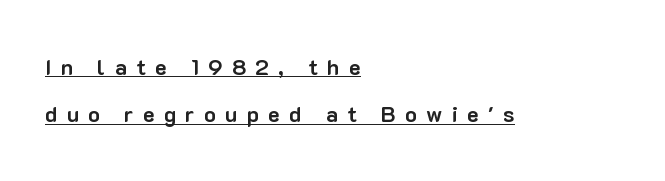
{"italic": "no", "bold": "yes", "underline": "yes", "align": "left", "line_spacing": "loose", "line_spacing_ratio": 2.15, "letter_spacing": "wide", "letter_spacing_em": 0.42, "glyph_px": 22}
